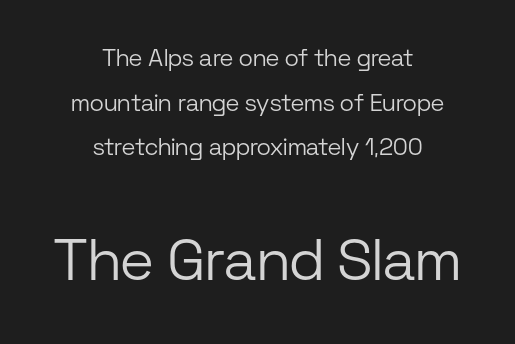
Q: Is the text bold? A: No.
Q: Is the text italic (slanted)? A: No, it is upright.
Q: Is the typeface a serif or a sans-serif typeface? A: Sans-serif.
Q: Is the text underlined? A: No.
Q: How is the paragraph aligned? A: Centered.
Q: Is the spacing between letters normal or unusually wide? A: Normal.
Q: Which block of text is set in a larger size, the first (top) or the second (bottom)? A: The second (bottom) one.
Q: Width (condensed, normal, or wide)? A: Normal.
Q: Stroke contrast? A: Low.
Q: x-height? A: Medium.
Q: Monospaced? A: No.
